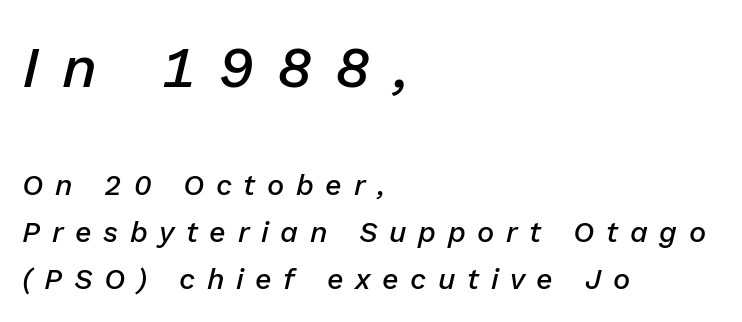
{"italic": "yes", "lean": "right", "slant_degrees": 13, "bold": "semi", "weight": "semibold", "width": "normal", "stroke_contrast": "low", "x_height": "medium", "monospaced": "no", "underline": "no", "align": "left", "line_spacing": "normal", "line_spacing_ratio": 1.62, "letter_spacing": "wide", "letter_spacing_em": 0.4, "larger_block": "first", "size_ratio": 2.0, "glyph_px": 58}
